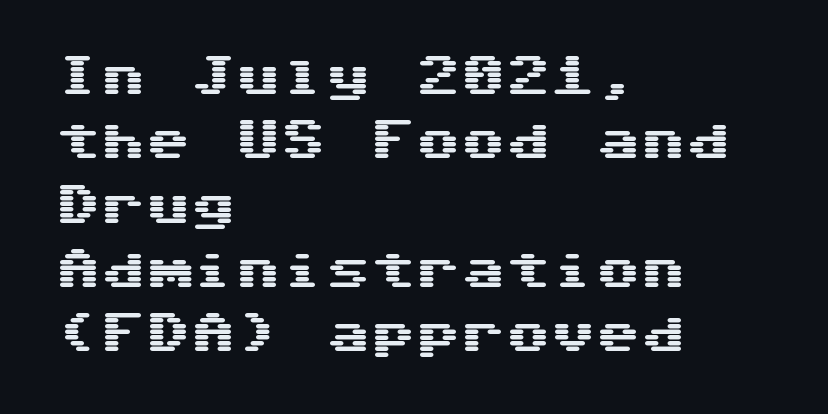
The image shows 45 px wide sans-serif type, upright; set left-aligned, normal line spacing (1.43x), normal letter spacing, not underlined; medium stroke contrast and a medium x-height.
